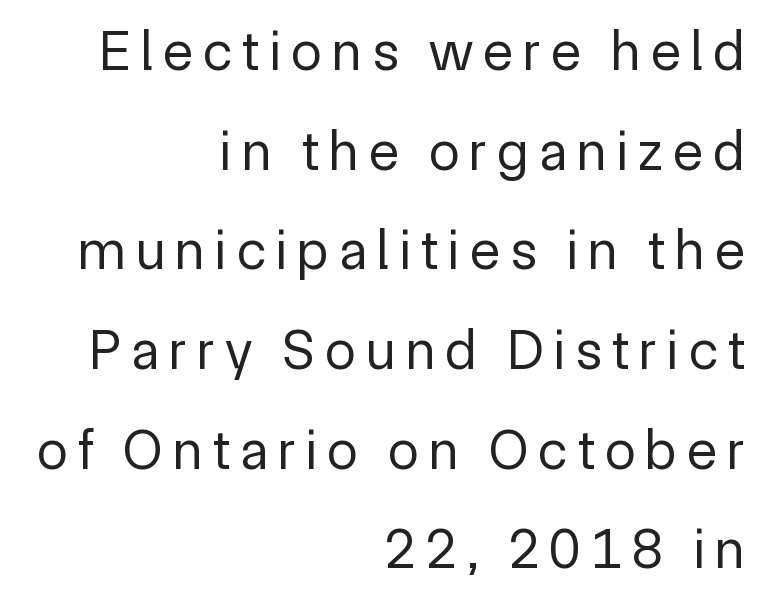
The image shows 56 px regular-weight sans-serif type, upright; set right-aligned, line spacing 1.78x, not underlined; a medium x-height.
